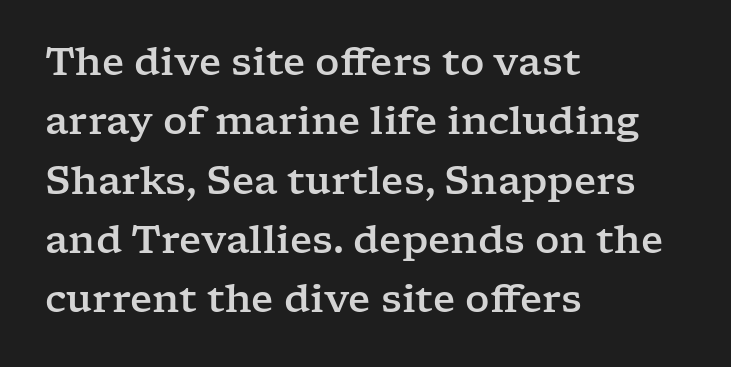
A typesetter would mark this as roman, not italic. Spacing between characters is what you'd get straight out of the box. One-word summary of the alignment: left. The font family rendered here belongs to the serif group. In terms of leading, this rendering sits right in the middle.
